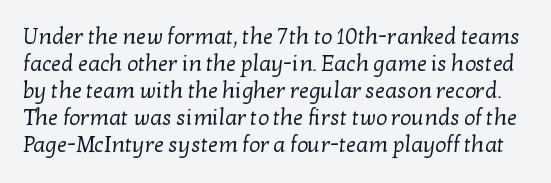
The image shows 22 px text type; set line spacing 1.23x, normal letter spacing, not underlined.
